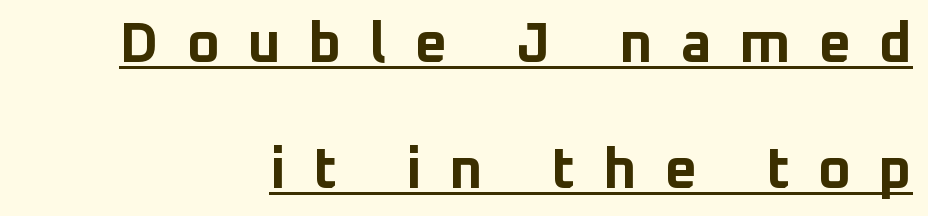
Look at the bottom of the vertical strokes: they stop flat, with no serifs. The face used here is proportionally spaced, like ordinary book or web type. The line texture is sparse and dotted thanks to wide tracking. What weight is shown? A full bold with thick strokes. A continuous stroke trails under the words, as in a hyperlink. Does the copy run flush right? Yes — the right margin is perfectly even.
